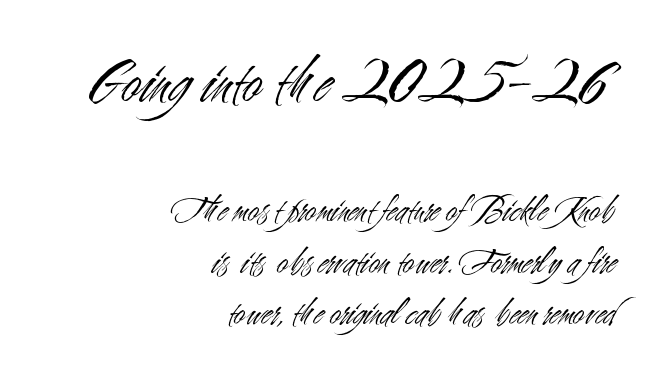
Character size in the leading block exceeds that of the trailing block. The tracking reads as untouched default to a designer's eye. The passage shown is not underscored anywhere. Evenly set lines give the paragraph a standard silhouette. Typeset ragged left — the right edge is the straight one.
